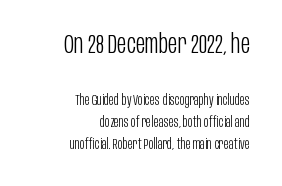
Q: Is the text bold? A: No.
Q: Is the text italic (slanted)? A: No, it is upright.
Q: Is the text underlined? A: No.
Q: How is the paragraph aligned? A: Right-aligned.
Q: Is the spacing between letters normal or unusually wide? A: Normal.
Q: Is the spacing between lines tight, normal or loose? A: Normal.
Q: Which block of text is set in a larger size, the first (top) or the second (bottom)? A: The first (top) one.
